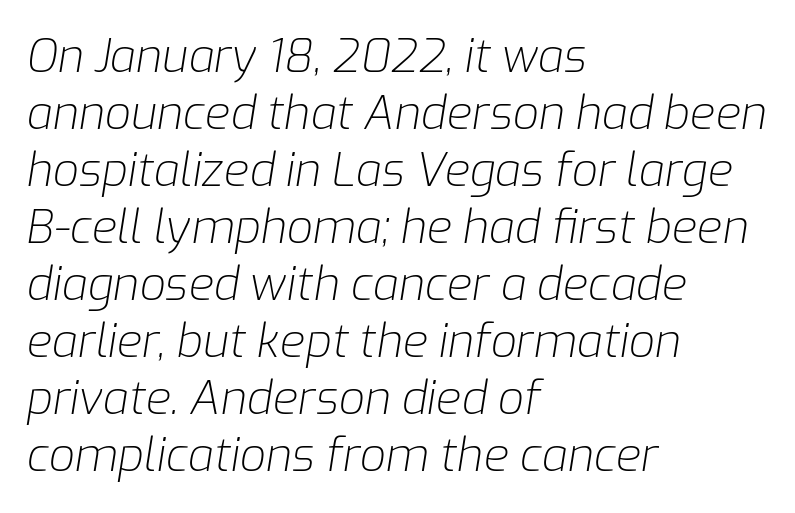
The image shows 46 px light type, italic (leaning right); set left-aligned, line spacing 1.24x, normal letter spacing, not underlined; low stroke contrast and a medium x-height.
